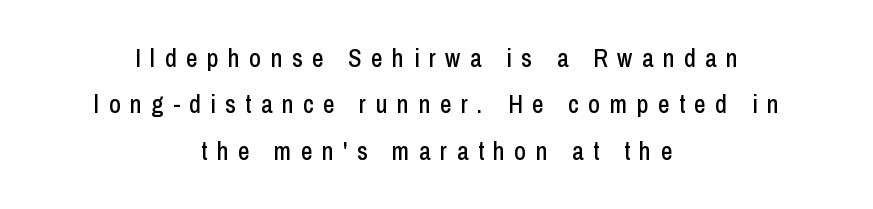
The image shows 25 px text type, upright; set centered, line spacing 1.86x, unusually wide letter spacing (+0.38 em), not underlined.
